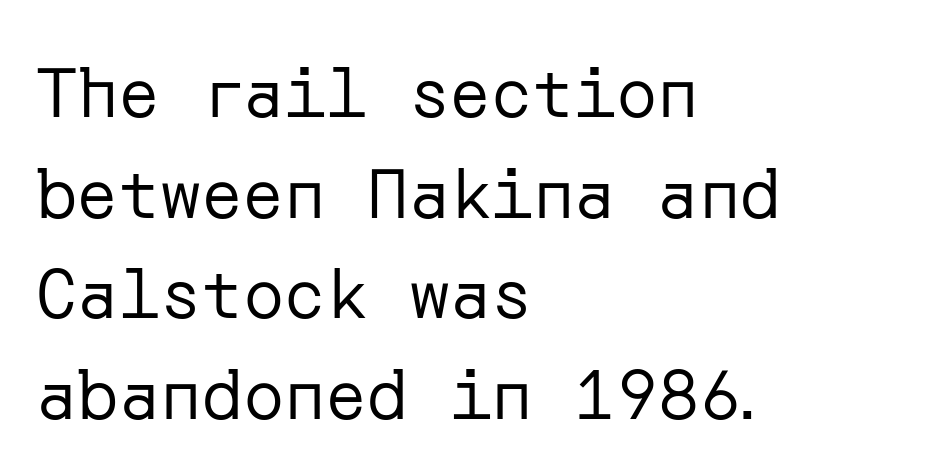
{"serif": "no", "italic": "no", "bold": "no", "weight": "regular", "width": "normal", "stroke_contrast": "low", "x_height": "medium", "underline": "no", "align": "left", "line_spacing": "normal", "line_spacing_ratio": 1.46, "letter_spacing": "normal", "letter_spacing_em": 0.0, "glyph_px": 69}
